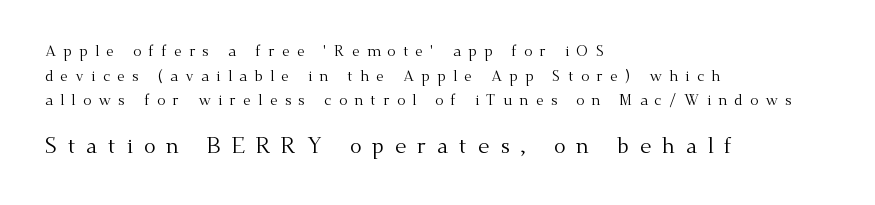
The image shows 22 px text type, upright; set left-aligned, normal line spacing (1.65x), unusually wide letter spacing (+0.49 em), not underlined; the second (bottom) block is 1.47x larger.
